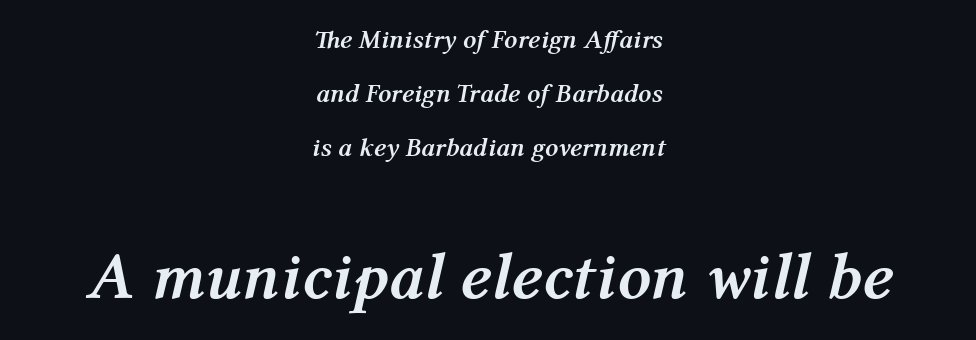
Loosely led — the rows are spread out. This layout puts the modest block above and the oversized block below. There's an unmistakable incline to the writing here. Caption: bold face, heavy strokes. You could call the tracking neutral — neither tight nor loose. The setting favours the middle, as headings and verse often do.
